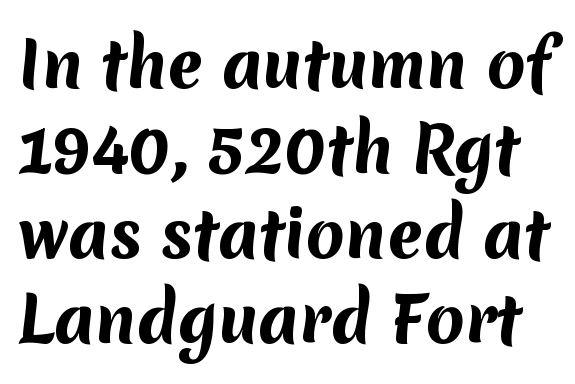
Q: Is the text bold? A: Yes.
Q: Is the typeface a serif or a sans-serif typeface? A: Sans-serif.
Q: Is the text underlined? A: No.
Q: Is the spacing between letters normal or unusually wide? A: Normal.
Q: Is the spacing between lines tight, normal or loose? A: Normal.
Q: Width (condensed, normal, or wide)? A: Normal.
Q: Stroke contrast? A: Medium.
Q: x-height? A: Medium.
Q: Monospaced? A: No.
